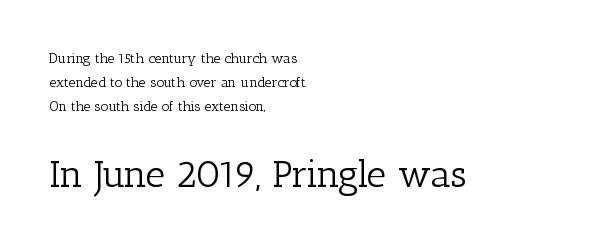
The image shows 38 px light serif type, upright; set left-aligned, normal line spacing (1.7x), normal letter spacing, not underlined; the second (bottom) block is 2.71x larger; low stroke contrast and a medium x-height.
